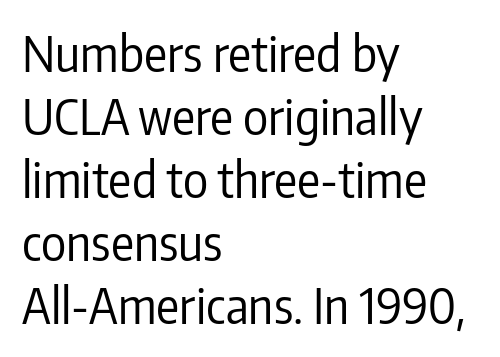
{"serif": "no", "italic": "no", "bold": "no", "weight": "regular", "width": "condensed", "stroke_contrast": "low", "x_height": "medium", "monospaced": "no", "underline": "no", "align": "left", "line_spacing": "normal", "line_spacing_ratio": 1.31, "letter_spacing": "normal", "letter_spacing_em": 0.0, "glyph_px": 48}
